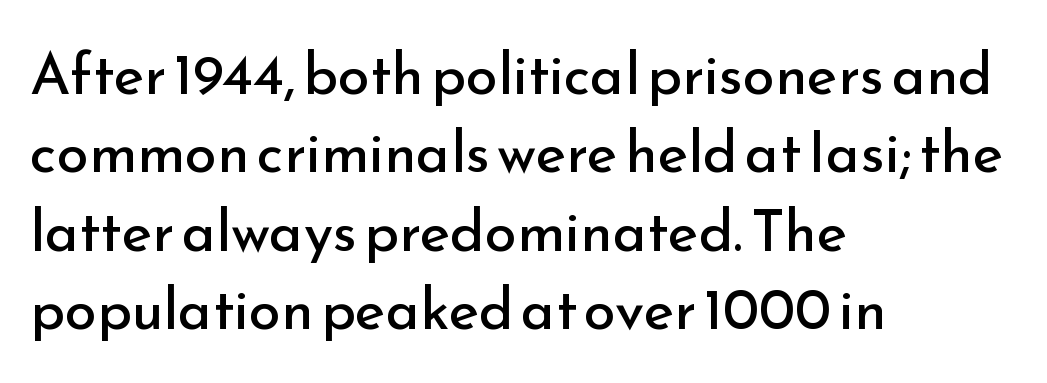
Q: Is the text bold? A: No.
Q: Is the text italic (slanted)? A: No, it is upright.
Q: Is the typeface a serif or a sans-serif typeface? A: Sans-serif.
Q: Is the text underlined? A: No.
Q: How is the paragraph aligned? A: Left-aligned.
Q: Is the spacing between letters normal or unusually wide? A: Normal.
Q: Is the spacing between lines tight, normal or loose? A: Normal.
Q: Width (condensed, normal, or wide)? A: Normal.
Q: Stroke contrast? A: Low.
Q: x-height? A: Small.
Q: Monospaced? A: No.
